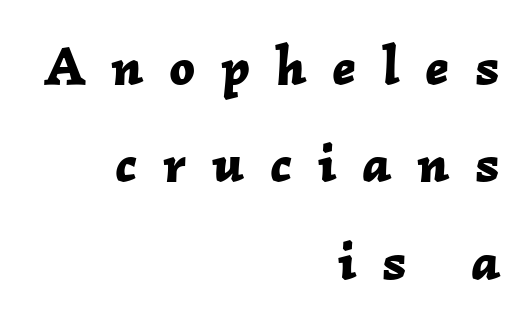
Q: Is the text bold? A: Yes.
Q: Is the text italic (slanted)? A: Yes, it leans right by about 2 degrees.
Q: Is the text underlined? A: No.
Q: How is the paragraph aligned? A: Right-aligned.
Q: Is the spacing between letters normal or unusually wide? A: Unusually wide.
Q: Width (condensed, normal, or wide)? A: Normal.
Q: Stroke contrast? A: Low.
Q: x-height? A: Medium.
Q: Monospaced? A: No.
